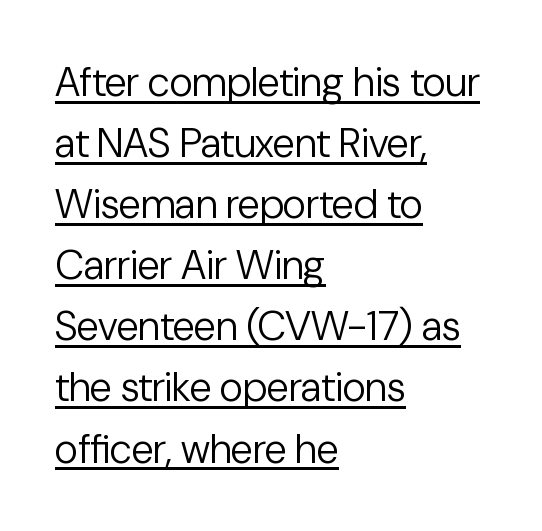
{"serif": "no", "italic": "no", "bold": "no", "weight": "regular", "width": "normal", "stroke_contrast": "low", "x_height": "medium", "monospaced": "no", "underline": "yes", "align": "left", "line_spacing": "normal", "line_spacing_ratio": 1.49, "letter_spacing": "normal", "letter_spacing_em": 0.0, "glyph_px": 41}
